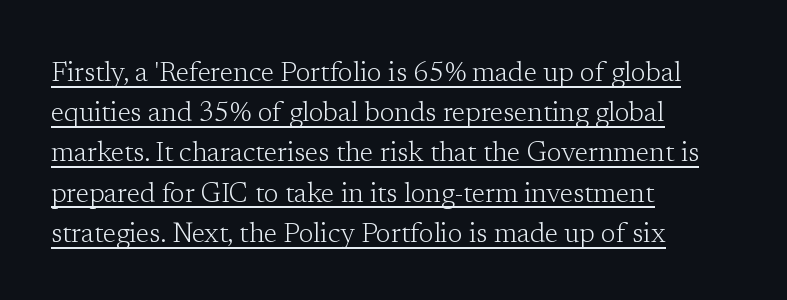
{"italic": "no", "bold": "no", "underline": "yes", "align": "left", "line_spacing": "normal", "line_spacing_ratio": 1.49, "letter_spacing": "normal", "letter_spacing_em": 0.0, "glyph_px": 27}
